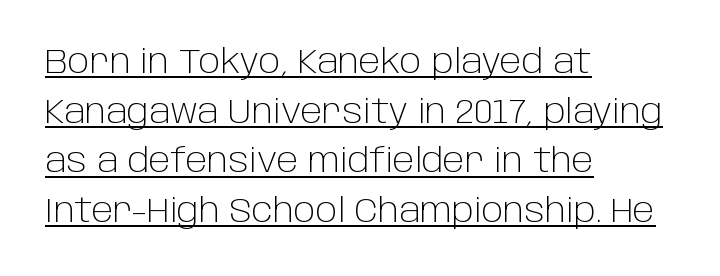
The horizontal fit of the characters is conventional and even. Unlike a traditional serif, this face leaves its strokes unadorned. The letters stand straight up with perfectly vertical stems. Where is the straight margin? On the left.
